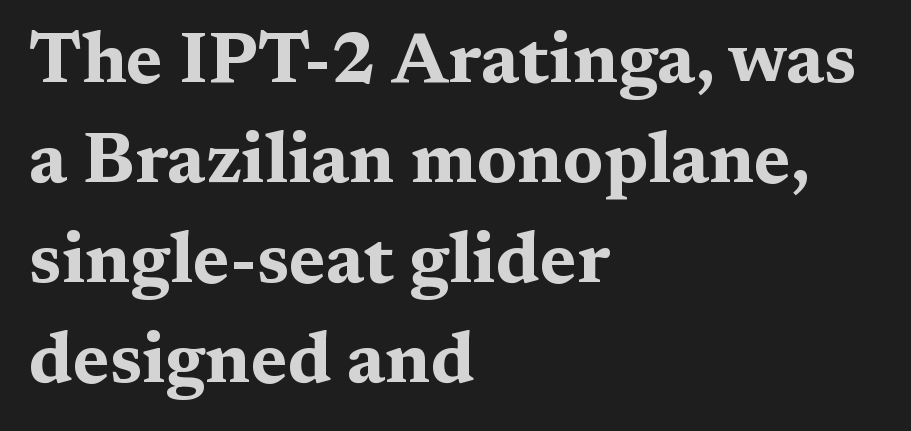
The image shows 71 px bold, wide serif type, upright; set left-aligned, normal line spacing (1.41x), normal letter spacing, not underlined; medium stroke contrast and a medium x-height.
